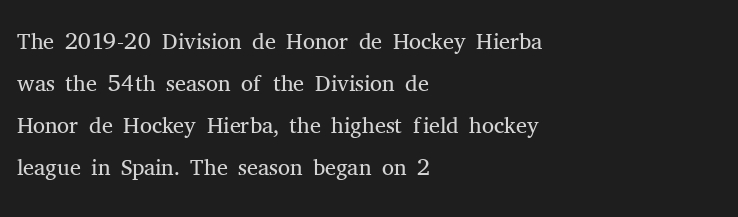
{"serif": "yes", "italic": "no", "bold": "no", "weight": "light", "width": "normal", "stroke_contrast": "medium", "x_height": "medium", "monospaced": "no", "underline": "no", "align": "left", "line_spacing_ratio": 1.24, "letter_spacing": "normal", "letter_spacing_em": 0.0, "glyph_px": 34}
